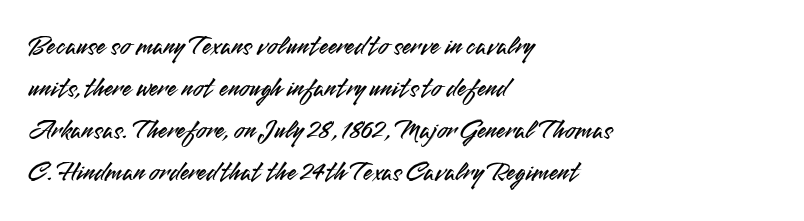
Decoration check: the copy has no underline. Is the letter spacing exaggerated? No — it looks like the ordinary default. A classic flush-left, rag-right setting is used for this passage. Baseline-to-baseline distance is the conventional proportion of letter height.
